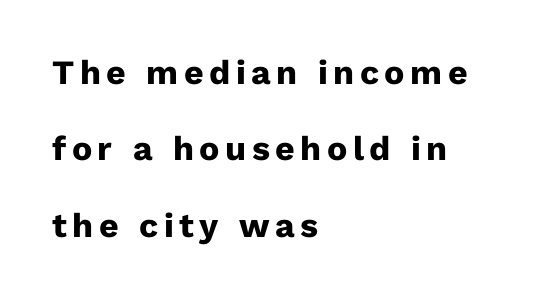
{"serif": "no", "italic": "no", "bold": "yes", "weight": "heavy", "width": "normal", "stroke_contrast": "low", "x_height": "medium", "monospaced": "no", "underline": "no", "align": "left", "line_spacing": "loose", "line_spacing_ratio": 2.25, "glyph_px": 34}
